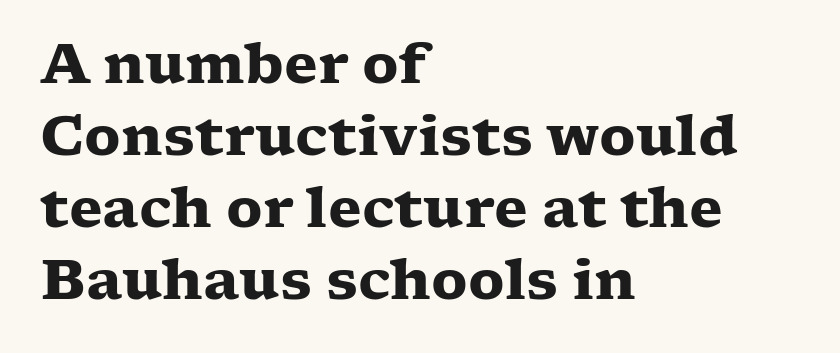
Q: Is the text bold? A: Yes.
Q: Is the text italic (slanted)? A: No, it is upright.
Q: Is the typeface a serif or a sans-serif typeface? A: Serif.
Q: Is the text underlined? A: No.
Q: How is the paragraph aligned? A: Left-aligned.
Q: Is the spacing between letters normal or unusually wide? A: Normal.
Q: Is the spacing between lines tight, normal or loose? A: Normal.
Q: Width (condensed, normal, or wide)? A: Wide.
Q: Stroke contrast? A: Low.
Q: x-height? A: Medium.
Q: Monospaced? A: No.
